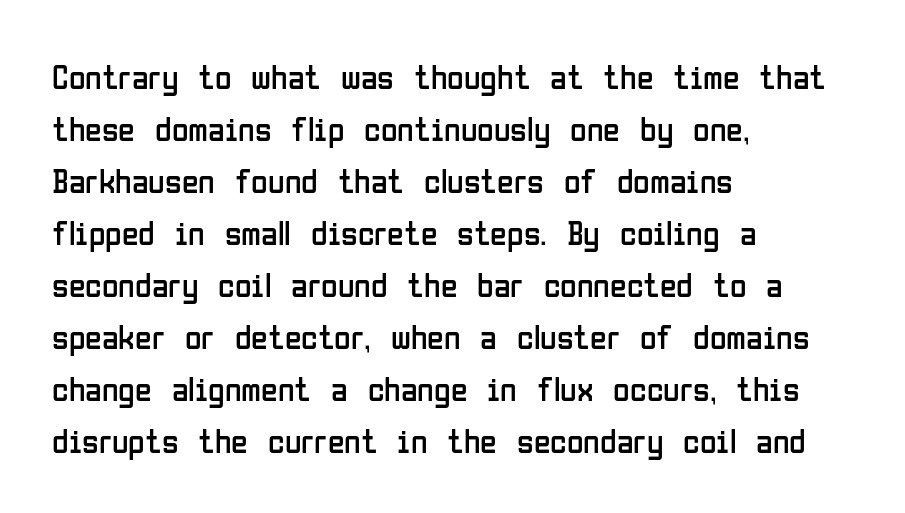
A roman cut, with each character standing at attention. This is sans-serif lettering, the kind often seen on screens and signage. Visually the block forms a straight wall on the left and a jagged coastline on the right. Character widths vary here, with narrow letters taking less room than wide ones.
